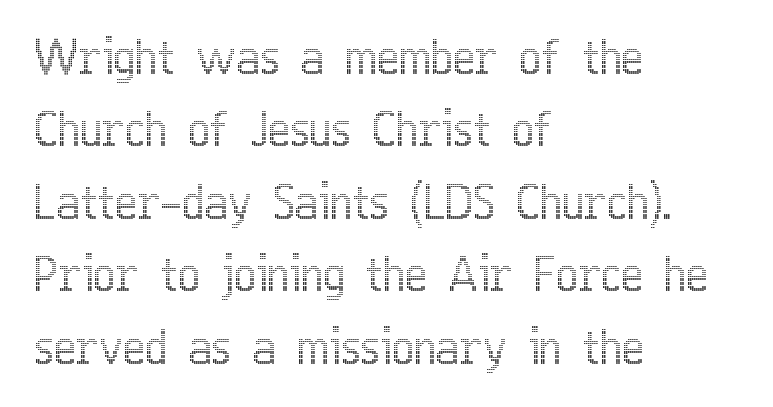
Q: Is the text italic (slanted)? A: No, it is upright.
Q: Is the text underlined? A: No.
Q: How is the paragraph aligned? A: Left-aligned.
Q: Is the spacing between letters normal or unusually wide? A: Normal.
Q: Is the spacing between lines tight, normal or loose? A: Normal.
Q: Width (condensed, normal, or wide)? A: Condensed.
Q: x-height? A: Medium.
Q: Monospaced? A: No.
